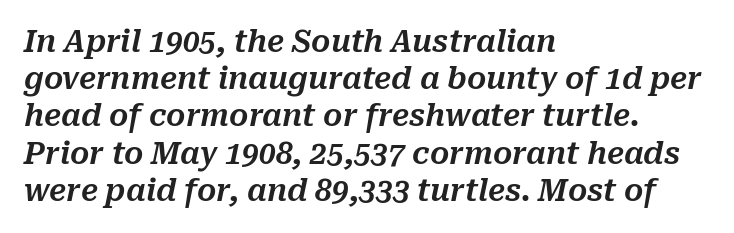
This sample is left-justified, so line endings fall wherever the words run out. Do the characters align in a grid? No, the font is proportional. Letter spacing: default. Each row of text sits above clean, open space. Rendered with sloped, italic letterforms.
